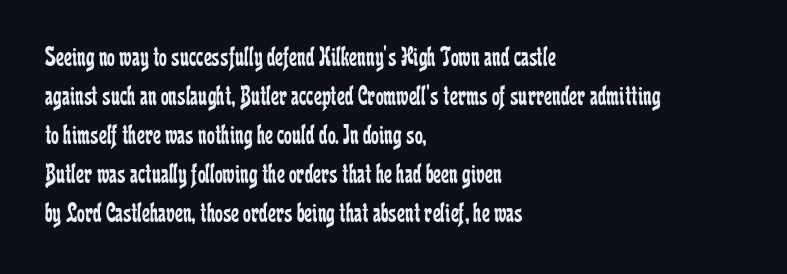
{"serif": "yes", "italic": "no", "bold": "no", "weight": "regular", "width": "condensed", "stroke_contrast": "low", "x_height": "medium", "monospaced": "no", "underline": "no", "align": "left", "line_spacing": "normal", "line_spacing_ratio": 1.39, "letter_spacing": "normal", "letter_spacing_em": 0.0, "glyph_px": 28}
